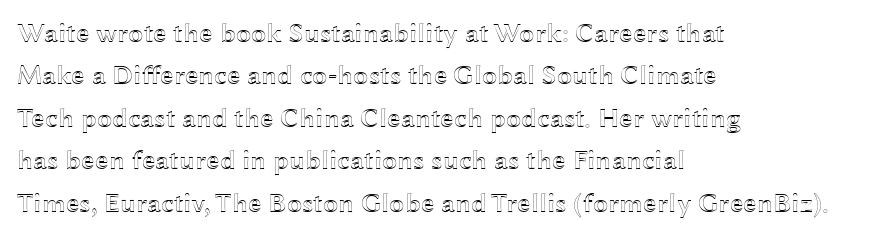
Q: Is the text italic (slanted)? A: No, it is upright.
Q: Is the text underlined? A: No.
Q: How is the paragraph aligned? A: Left-aligned.
Q: Is the spacing between letters normal or unusually wide? A: Normal.
Q: Is the spacing between lines tight, normal or loose? A: Normal.
